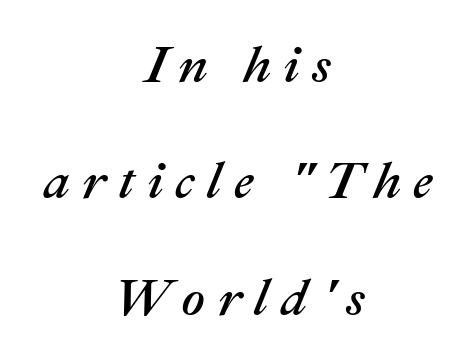
{"italic": "yes", "lean": "right", "slant_degrees": 22, "width": "normal", "stroke_contrast": "medium", "x_height": "medium", "monospaced": "no", "underline": "no", "align": "center", "line_spacing": "loose", "line_spacing_ratio": 2.24, "letter_spacing": "wide", "letter_spacing_em": 0.23, "glyph_px": 52}
